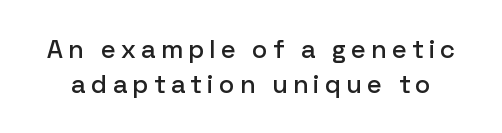
Q: Is the text italic (slanted)? A: No, it is upright.
Q: Is the text underlined? A: No.
Q: Is the spacing between letters normal or unusually wide? A: Unusually wide.
Q: Is the spacing between lines tight, normal or loose? A: Normal.
